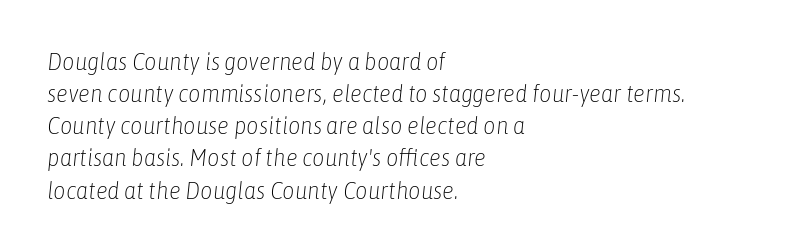
The image shows 24 px text type, italic (leaning right); set left-aligned, normal line spacing (1.34x), normal letter spacing, not underlined.
